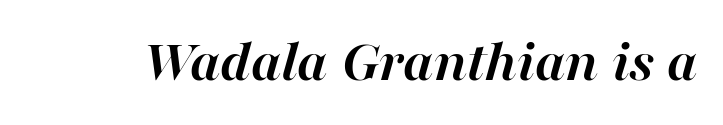
{"italic": "yes", "lean": "right", "slant_degrees": 16, "bold": "yes", "weight": "semibold", "width": "normal", "stroke_contrast": "high", "x_height": "medium", "monospaced": "no", "underline": "no", "letter_spacing": "normal", "letter_spacing_em": 0.0, "glyph_px": 60}
